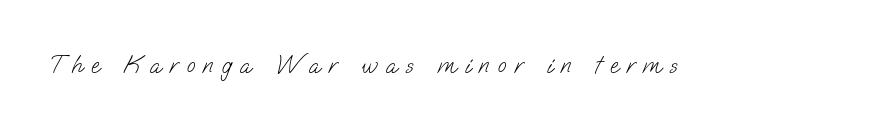
{"bold": "no", "underline": "no", "letter_spacing": "wide", "letter_spacing_em": 0.34, "glyph_px": 25}
